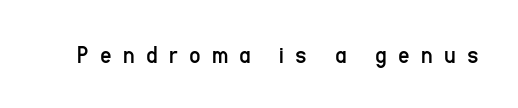
Q: Is the text bold? A: No.
Q: Is the text italic (slanted)? A: No, it is upright.
Q: Is the text underlined? A: No.
Q: Is the spacing between letters normal or unusually wide? A: Unusually wide.
